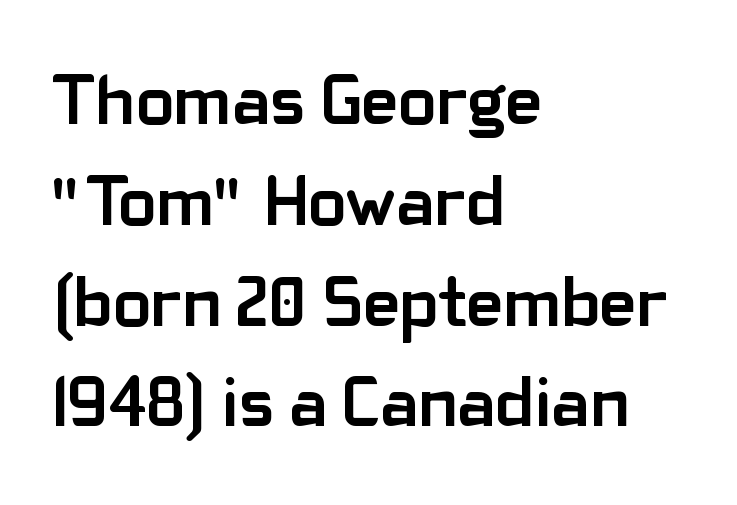
Q: Is the text bold? A: Yes.
Q: Is the text italic (slanted)? A: No, it is upright.
Q: Is the typeface a serif or a sans-serif typeface? A: Sans-serif.
Q: Is the text underlined? A: No.
Q: How is the paragraph aligned? A: Left-aligned.
Q: Is the spacing between letters normal or unusually wide? A: Normal.
Q: Is the spacing between lines tight, normal or loose? A: Normal.
Q: Width (condensed, normal, or wide)? A: Normal.
Q: Stroke contrast? A: Low.
Q: x-height? A: Medium.
Q: Monospaced? A: No.
